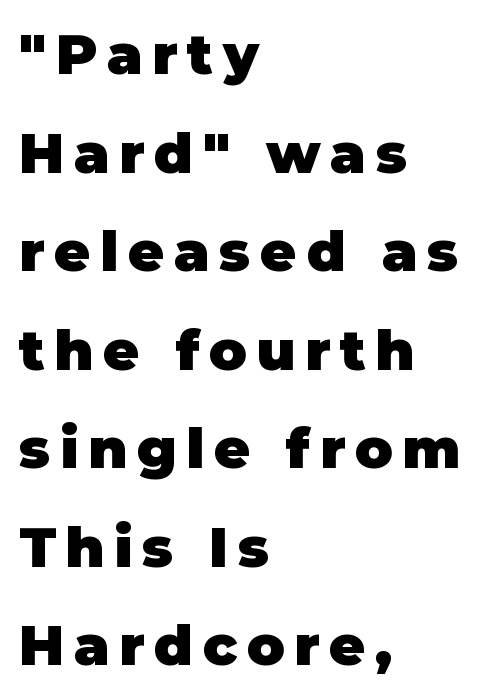
{"serif": "no", "italic": "no", "bold": "yes", "weight": "heavy", "width": "normal", "stroke_contrast": "low", "x_height": "large", "monospaced": "no", "underline": "no", "align": "left", "line_spacing_ratio": 1.76, "glyph_px": 56}
